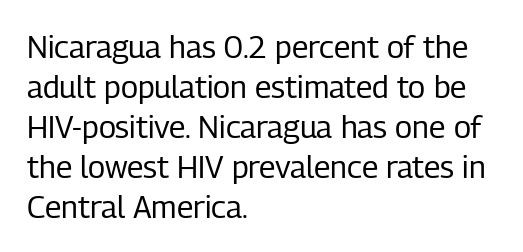
The line-height multiplier appears to be the usual default. Typeset ragged right — the left edge is the straight one. A bare baseline throughout the passage. A typesetter would call this zero additional tracking. The letters advance in unequal steps, a hallmark of proportional type.
